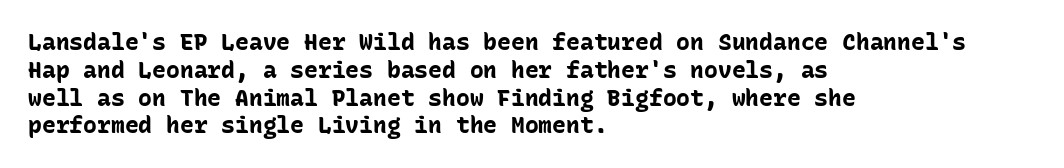
Short and long lines alike share a common starting point at left. Unlike italic type, these characters show no tilt at all. The passage shown is emphatically bold. The face used here is rendered with its standard letterfit. The space beneath each line is pristine and unruled.
